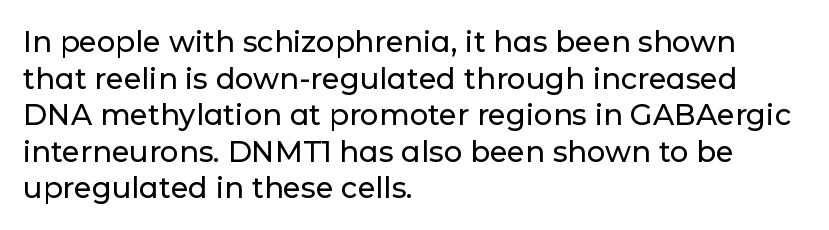
Font category for this specimen: sans-serif. Decoration check: the copy has no underline. This sample is left-justified, so line endings fall wherever the words run out. You can tell it's not italic because the verticals are truly vertical.
